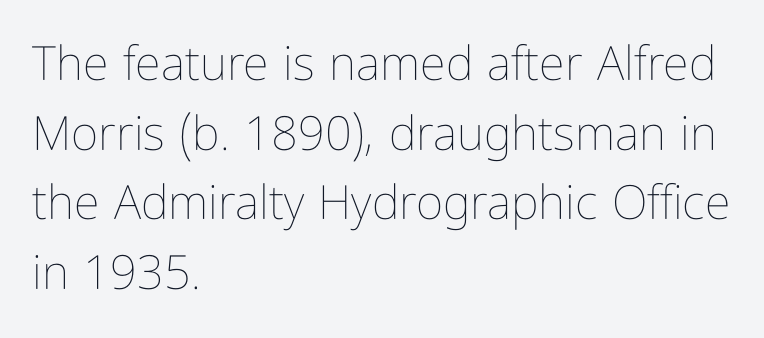
{"italic": "no", "bold": "no", "weight": "thin", "width": "condensed", "stroke_contrast": "low", "x_height": "medium", "monospaced": "no", "underline": "no", "align": "left", "line_spacing": "normal", "line_spacing_ratio": 1.48, "letter_spacing": "normal", "letter_spacing_em": 0.0, "glyph_px": 47}
